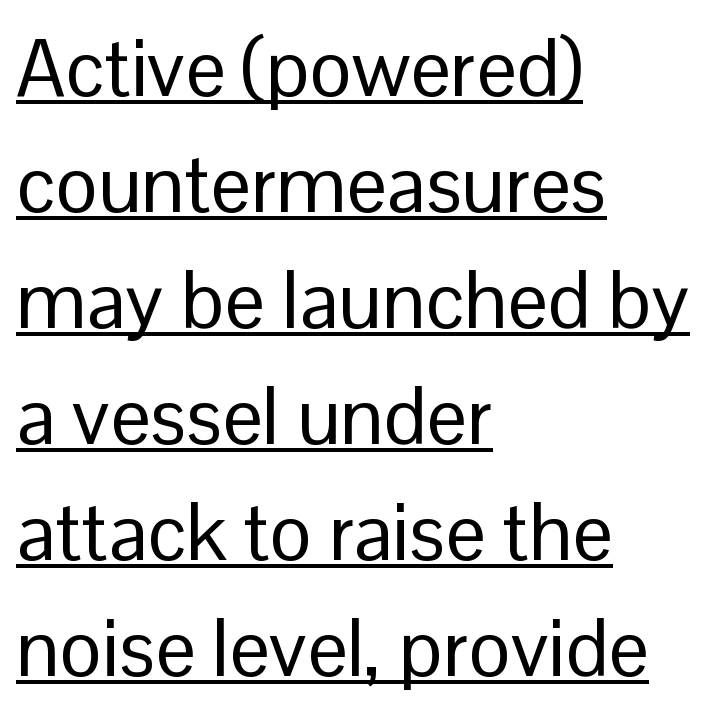
You can tell it's not italic because the verticals are truly vertical. Letterform terminals end flat and unadorned throughout the passage. Each line of the rendering has a horizontal stroke beneath the glyphs. This sample has the flowing, uneven cadence of proportional lettering. Leading matches the norm, producing a regular column. Vertical stems look standard width or narrower in stroke.
